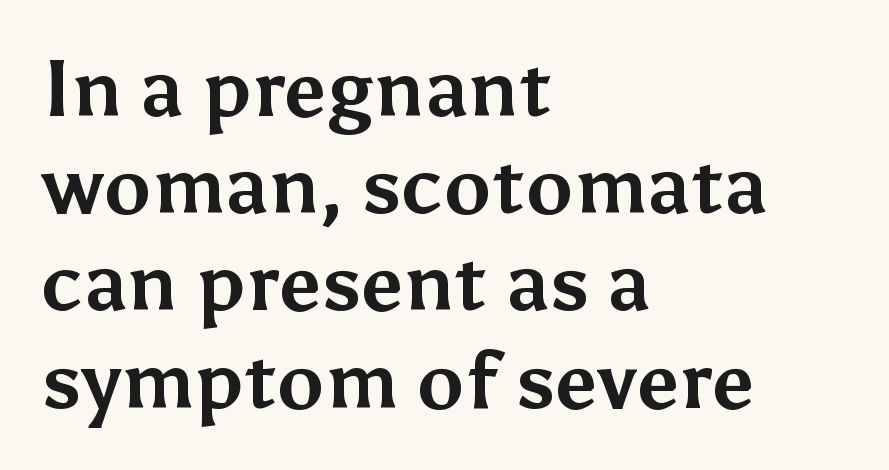
In terms of letterspacing, this is plain default setting. Character widths vary here, with narrow letters taking less room than wide ones. The type sits square on the baseline with zero lean. Regarding serifs, this sample does without them.
